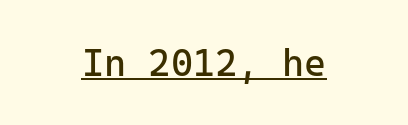
Q: Is the text bold? A: No.
Q: Is the text italic (slanted)? A: No, it is upright.
Q: Is the typeface a serif or a sans-serif typeface? A: Sans-serif.
Q: Is the text underlined? A: Yes.
Q: How is the paragraph aligned? A: Centered.
Q: Is the spacing between letters normal or unusually wide? A: Normal.
Q: Width (condensed, normal, or wide)? A: Normal.
Q: Stroke contrast? A: Low.
Q: x-height? A: Medium.
Q: Monospaced? A: Yes.
